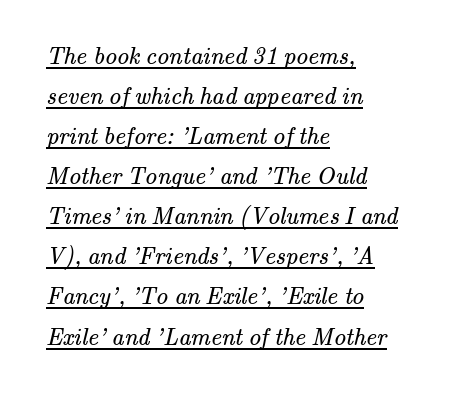
Q: Is the text bold? A: No.
Q: Is the text underlined? A: Yes.
Q: How is the paragraph aligned? A: Left-aligned.
Q: Is the spacing between letters normal or unusually wide? A: Normal.
Q: Is the spacing between lines tight, normal or loose? A: Normal.
